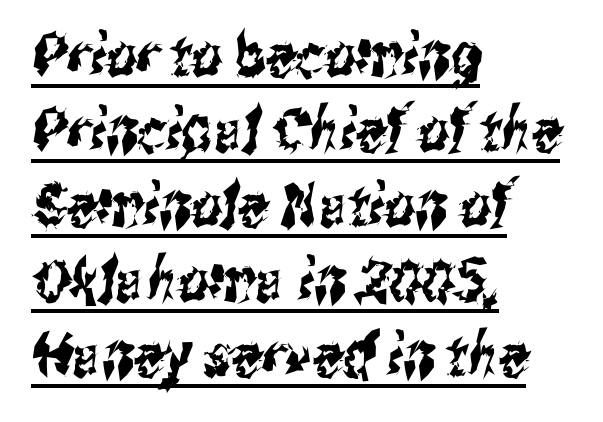
{"serif": "no", "width": "condensed", "stroke_contrast": "medium", "x_height": "medium", "monospaced": "no", "underline": "yes", "align": "left", "line_spacing": "normal", "line_spacing_ratio": 1.25, "letter_spacing": "normal", "letter_spacing_em": 0.0, "glyph_px": 60}
